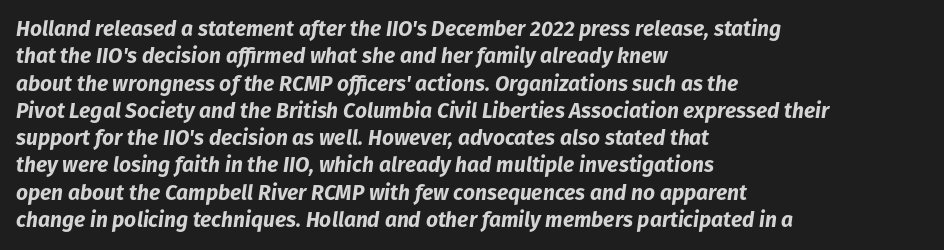
{"italic": "yes", "lean": "right", "slant_degrees": 8, "bold": "yes", "underline": "no", "align": "left", "line_spacing": "normal", "line_spacing_ratio": 1.3, "letter_spacing": "normal", "letter_spacing_em": 0.0, "glyph_px": 21}
